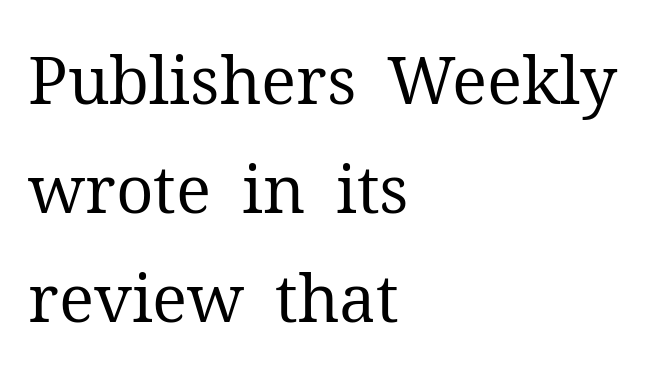
{"serif": "yes", "italic": "no", "bold": "no", "weight": "regular", "width": "normal", "stroke_contrast": "medium", "x_height": "medium", "monospaced": "no", "underline": "no", "align": "left", "line_spacing": "normal", "line_spacing_ratio": 1.65, "letter_spacing": "normal", "letter_spacing_em": 0.0, "glyph_px": 66}
